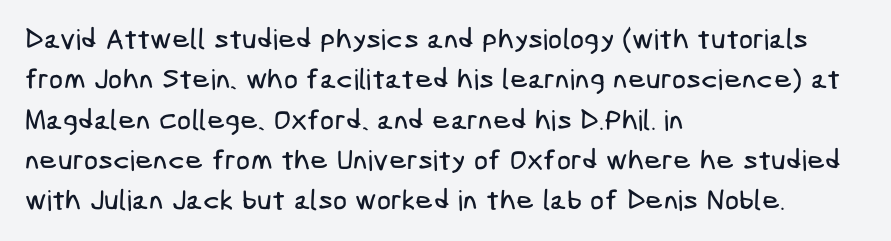
{"serif": "no", "width": "condensed", "stroke_contrast": "low", "x_height": "medium", "underline": "no", "align": "left", "line_spacing": "normal", "line_spacing_ratio": 1.44, "letter_spacing": "normal", "letter_spacing_em": 0.0, "glyph_px": 28}
